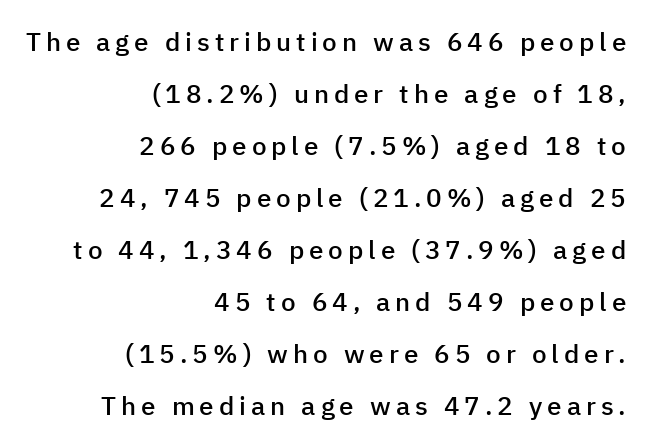
{"italic": "no", "bold": "semi", "underline": "no", "align": "right", "line_spacing": "loose", "line_spacing_ratio": 2.0, "glyph_px": 26}
